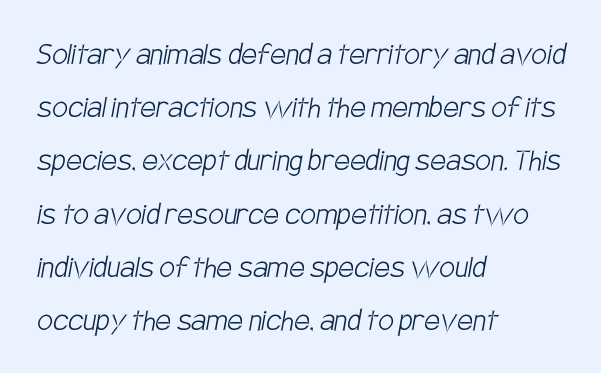
Is there much room between lines? A standard amount, neither cramped nor airy. Each letter keeps its own natural width here, so spacing adapts to shape. Heft: none added — not bold. You can tell from the bare stems that sans-serif type was used. Teacher's note: observe the even left margin — that is flush-left alignment.
